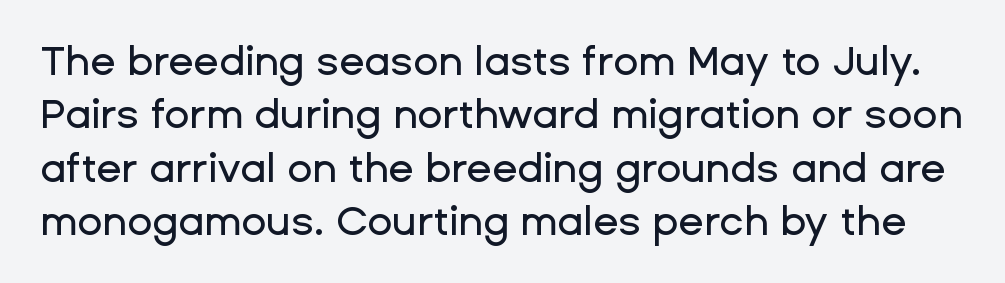
Ordinary non-slanted type is in use. The face used here is proportionally spaced, like ordinary book or web type. Font category for this specimen: sans-serif. Letters rest on an invisible, unmarked baseline.
